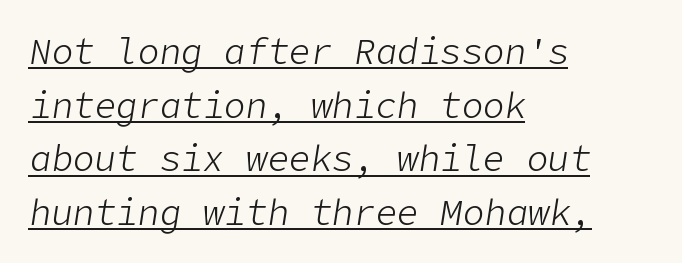
The image shows 36 px light type, italic (leaning right); set left-aligned, normal line spacing (1.49x), normal letter spacing, underlined; low stroke contrast and a medium x-height.
